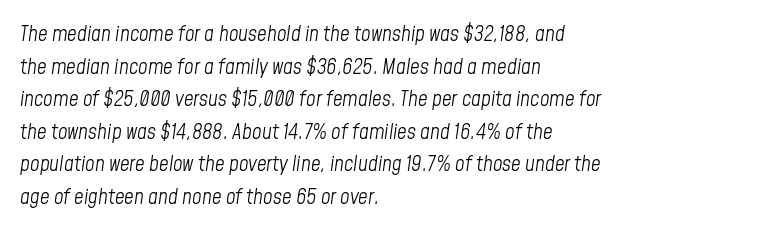
{"italic": "yes", "lean": "right", "slant_degrees": 8, "bold": "no", "underline": "no", "align": "left", "line_spacing": "normal", "line_spacing_ratio": 1.55, "letter_spacing": "normal", "letter_spacing_em": 0.0, "glyph_px": 21}
